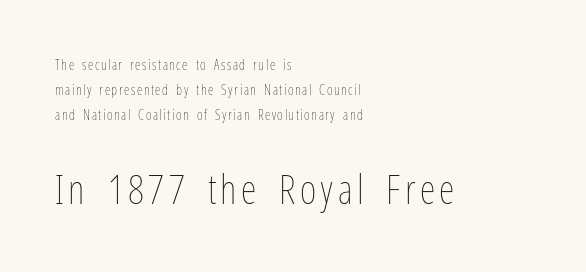
Q: Is the text bold? A: No.
Q: Is the text italic (slanted)? A: No, it is upright.
Q: Is the text underlined? A: No.
Q: How is the paragraph aligned? A: Left-aligned.
Q: Which block of text is set in a larger size, the first (top) or the second (bottom)? A: The second (bottom) one.
Q: Width (condensed, normal, or wide)? A: Condensed.
Q: Stroke contrast? A: Low.
Q: x-height? A: Medium.
Q: Monospaced? A: No.
